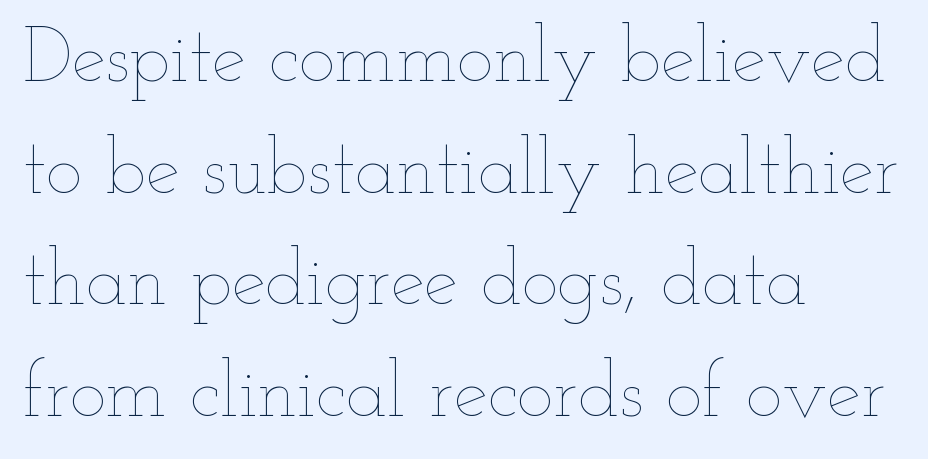
{"italic": "no", "bold": "no", "weight": "thin", "width": "wide", "stroke_contrast": "low", "x_height": "small", "monospaced": "no", "underline": "no", "align": "left", "line_spacing": "normal", "line_spacing_ratio": 1.45, "letter_spacing": "normal", "letter_spacing_em": 0.0, "glyph_px": 77}
